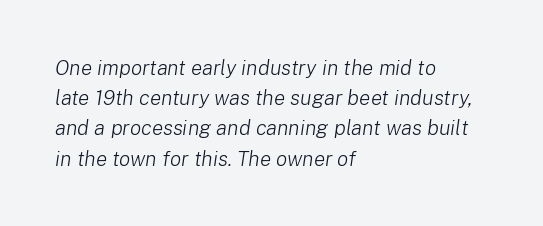
{"italic": "yes", "lean": "right", "slant_degrees": 8, "bold": "no", "underline": "no", "align": "left", "line_spacing": "normal", "line_spacing_ratio": 1.44, "letter_spacing": "normal", "letter_spacing_em": 0.0, "glyph_px": 21}
